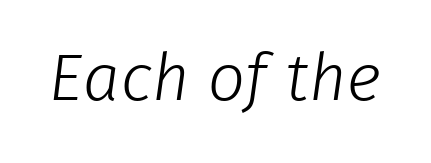
{"serif": "no", "bold": "no", "weight": "light", "width": "normal", "stroke_contrast": "low", "x_height": "medium", "monospaced": "no", "underline": "no", "letter_spacing": "normal", "letter_spacing_em": 0.0, "glyph_px": 66}
